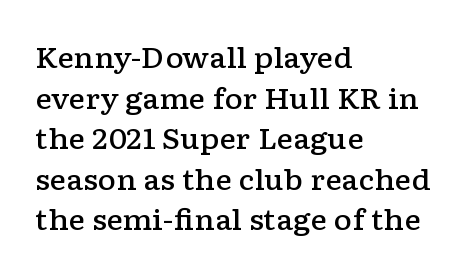
The image shows 28 px semibold, wide serif type, upright; set left-aligned, normal line spacing (1.45x), normal letter spacing, not underlined; low stroke contrast and a medium x-height.
